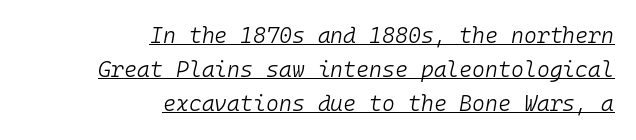
{"italic": "yes", "lean": "right", "slant_degrees": 10, "bold": "no", "underline": "yes", "align": "right", "line_spacing": "normal", "line_spacing_ratio": 1.55, "letter_spacing": "normal", "letter_spacing_em": 0.0, "glyph_px": 22}
